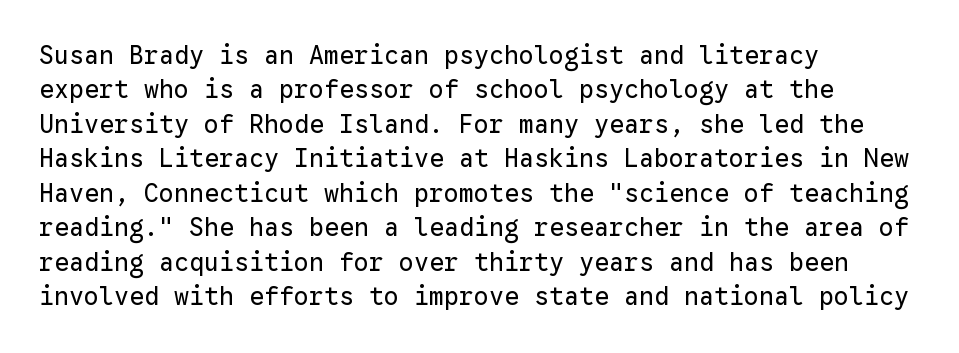
Spacing between characters is what you'd get straight out of the box. The passage shown is not underscored anywhere. The lines in this sample share a left origin and differ only in where they stop. The lines sit at an ordinary, default distance from one another. Is the type heavy? It reads as light-to-regular instead.
